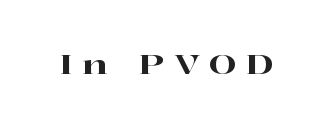
Q: Is the text italic (slanted)? A: No, it is upright.
Q: Is the text underlined? A: No.
Q: Is the spacing between letters normal or unusually wide? A: Unusually wide.
